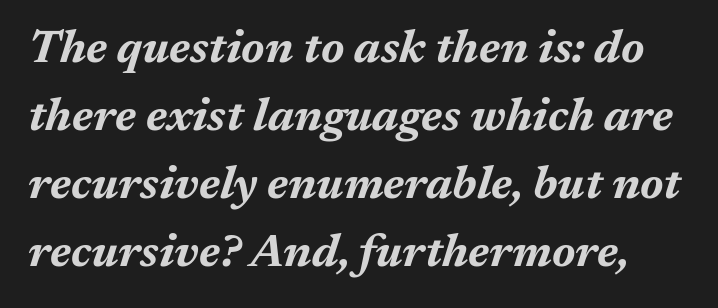
Decoration check: the copy has no underline. The letters are slanted; this is an italic face. The font is running at its bold setting. Character widths vary here, with narrow letters taking less room than wide ones. The leading is moderate, giving the passage an even texture.
